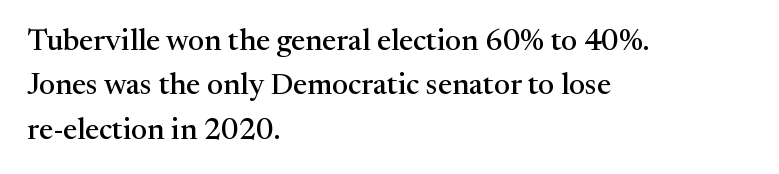
{"serif": "yes", "italic": "no", "width": "normal", "stroke_contrast": "medium", "x_height": "medium", "monospaced": "no", "underline": "no", "align": "left", "line_spacing": "normal", "line_spacing_ratio": 1.48, "letter_spacing": "normal", "letter_spacing_em": 0.0, "glyph_px": 30}
